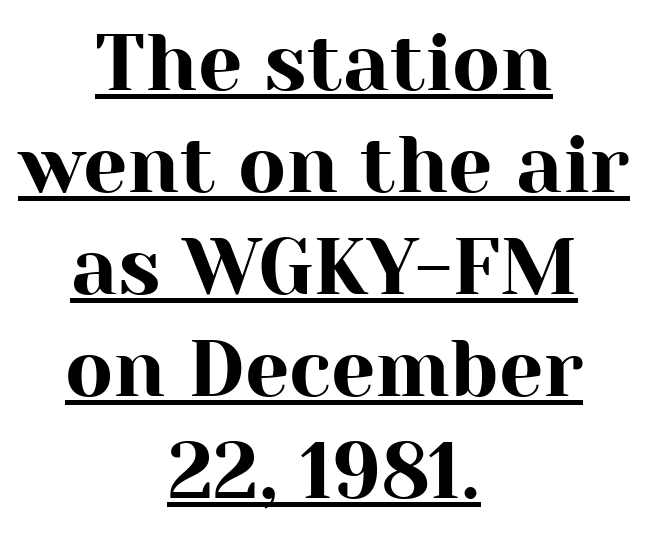
{"serif": "yes", "italic": "no", "width": "normal", "stroke_contrast": "high", "x_height": "medium", "monospaced": "no", "underline": "yes", "align": "center", "line_spacing": "normal", "line_spacing_ratio": 1.29, "letter_spacing": "normal", "letter_spacing_em": 0.0, "glyph_px": 79}
